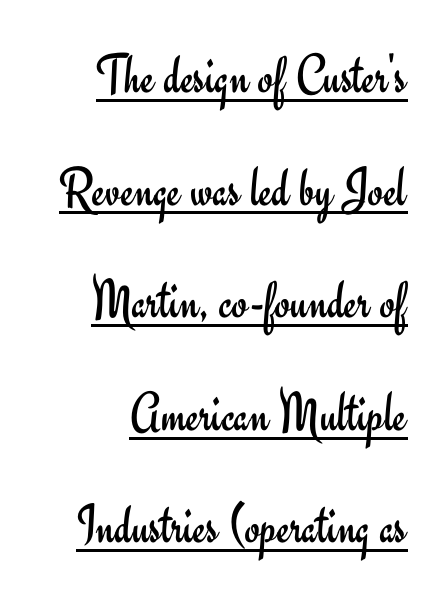
The image shows 56 px regular-weight sans-serif type; set right-aligned, loose line spacing (2.01x), normal letter spacing, underlined; low stroke contrast and a small x-height.
